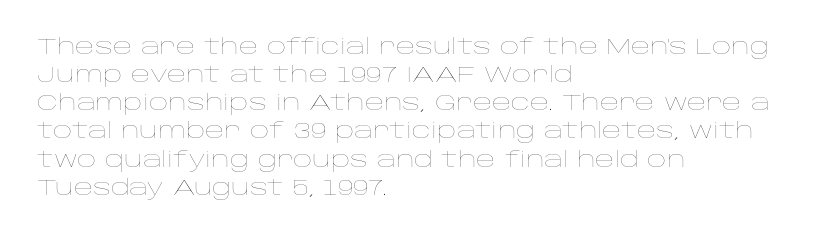
Q: Is the text bold? A: No.
Q: Is the text italic (slanted)? A: No, it is upright.
Q: Is the text underlined? A: No.
Q: How is the paragraph aligned? A: Left-aligned.
Q: Is the spacing between letters normal or unusually wide? A: Normal.
Q: Is the spacing between lines tight, normal or loose? A: Normal.
